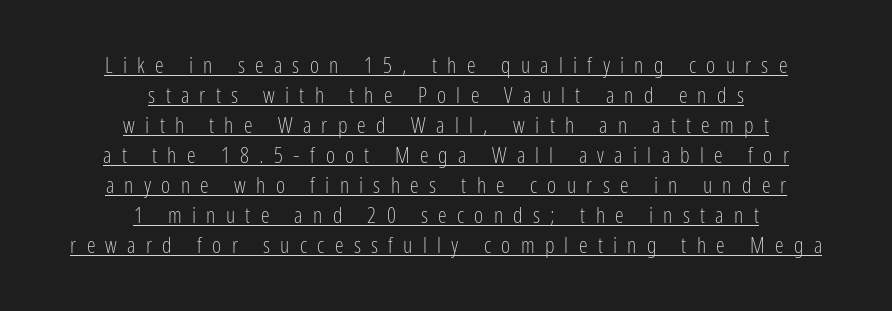
Q: Is the text bold? A: No.
Q: Is the text italic (slanted)? A: No, it is upright.
Q: Is the text underlined? A: Yes.
Q: How is the paragraph aligned? A: Centered.
Q: Is the spacing between letters normal or unusually wide? A: Unusually wide.
Q: Is the spacing between lines tight, normal or loose? A: Normal.
